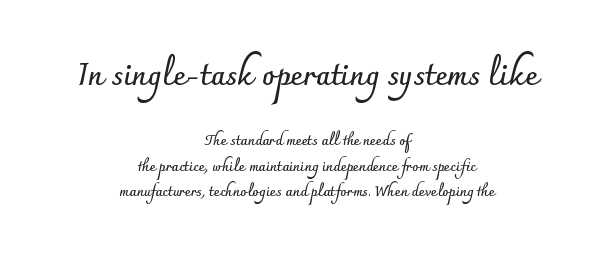
The strokes are fattened all the way to bold. This sample uses a sans-serif face. The gap between lines stays unmarked. Bigger letters appear in the top chunk; the bottom chunk is reduced. The face used here is proportionally spaced, like ordinary book or web type.
